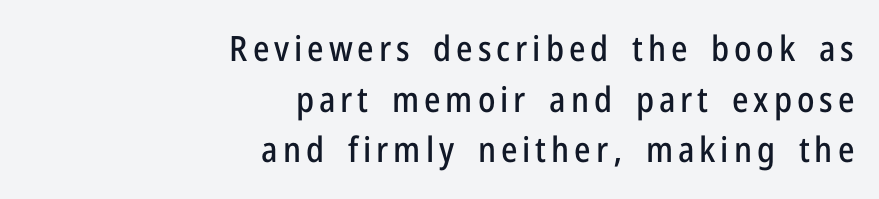
Q: Is the text italic (slanted)? A: No, it is upright.
Q: Is the typeface a serif or a sans-serif typeface? A: Sans-serif.
Q: Is the text underlined? A: No.
Q: How is the paragraph aligned? A: Right-aligned.
Q: Is the spacing between lines tight, normal or loose? A: Normal.
Q: Width (condensed, normal, or wide)? A: Condensed.
Q: Stroke contrast? A: Low.
Q: x-height? A: Medium.
Q: Monospaced? A: No.
